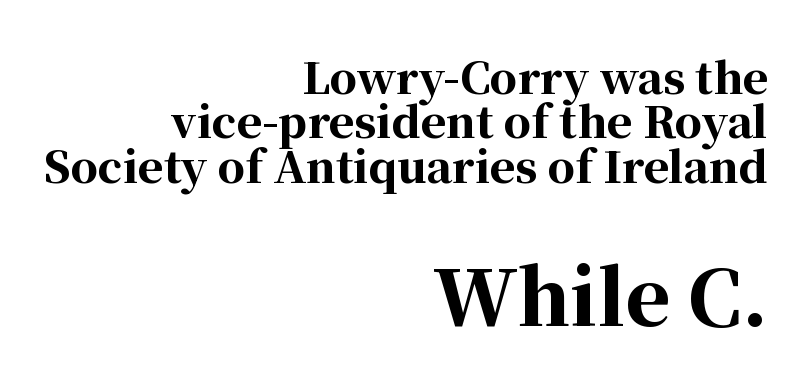
The image shows 76 px bold serif type, upright; set right-aligned, tight line spacing (1.03x), normal letter spacing, not underlined; the second (bottom) block is 1.77x larger; high stroke contrast and a medium x-height.
